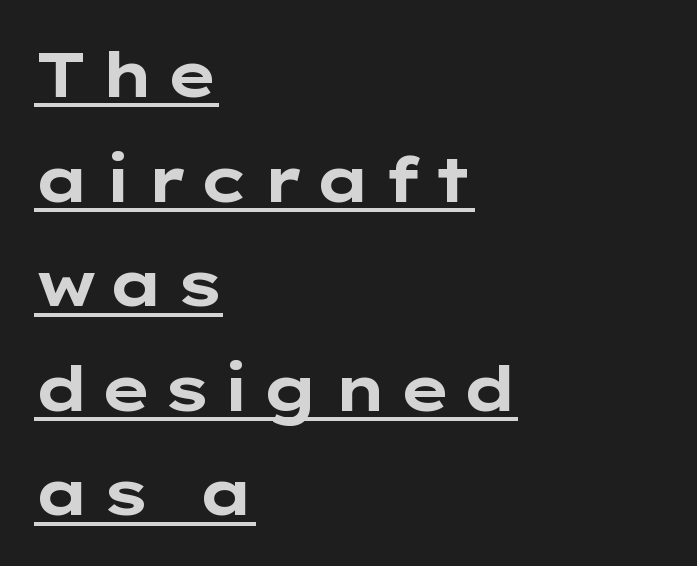
The lettering is marked with a stroke running underneath it. Look at the stroke-to-counter ratio: heavy, a bold. What's the leading like? Ordinary, nothing unusual. The face used here is proportionally spaced, like ordinary book or web type.
